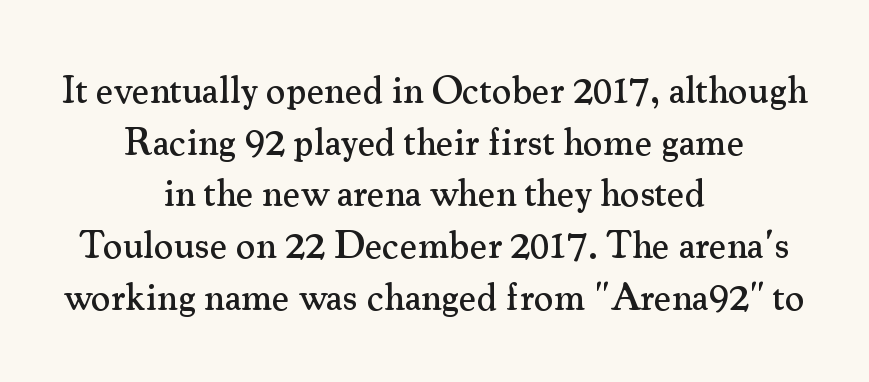
Q: Is the text italic (slanted)? A: No, it is upright.
Q: Is the typeface a serif or a sans-serif typeface? A: Serif.
Q: Is the text underlined? A: No.
Q: How is the paragraph aligned? A: Centered.
Q: Is the spacing between letters normal or unusually wide? A: Normal.
Q: Is the spacing between lines tight, normal or loose? A: Normal.
Q: Width (condensed, normal, or wide)? A: Normal.
Q: Stroke contrast? A: Medium.
Q: x-height? A: Small.
Q: Monospaced? A: No.
